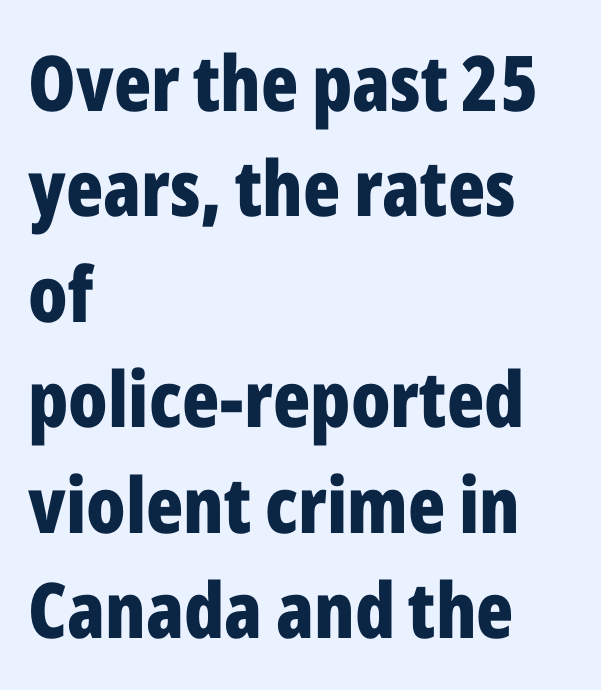
The designer left line spacing at the default. Horizontal alignment here is leftward, the default for most running prose. Bare-footed words on every line. The gaps between neighbouring characters are ordinary and unremarkable. No feet cap the strokes, marking this as sans-serif type.
